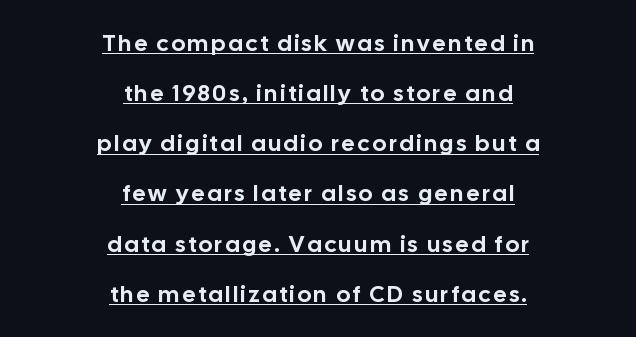
The typesetter has applied underlining to the passage shown. Ascenders rise straight up at ninety degrees. This block would shrink considerably if given ordinary leading; it's expanded now. Does the copy run flush right? No — it is centered line by line.
